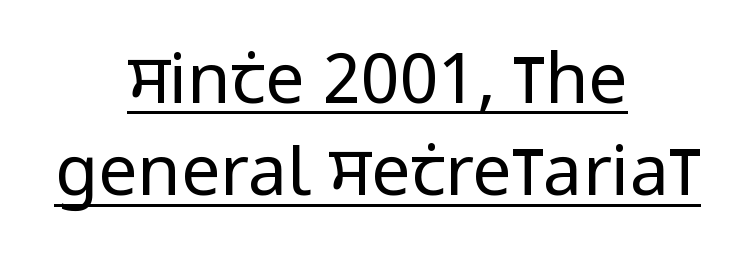
Stems here are at most as thick as an everyday book face. The horizontal fit of the characters is conventional and even. This block has exactly the height ordinary leading produces. Spacing verdict: proportional, widths tailored to each character.
